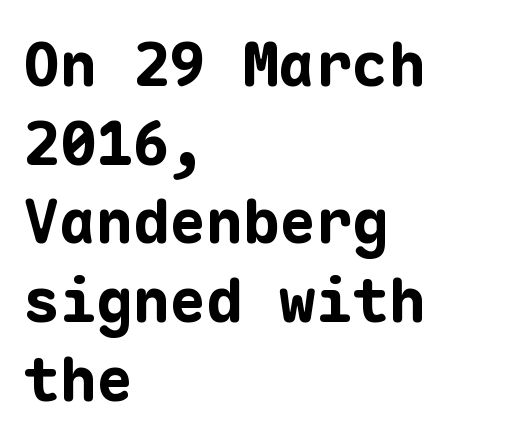
Q: Is the text bold? A: Yes.
Q: Is the text italic (slanted)? A: No, it is upright.
Q: Is the typeface a serif or a sans-serif typeface? A: Sans-serif.
Q: Is the text underlined? A: No.
Q: How is the paragraph aligned? A: Left-aligned.
Q: Is the spacing between letters normal or unusually wide? A: Normal.
Q: Is the spacing between lines tight, normal or loose? A: Normal.
Q: Width (condensed, normal, or wide)? A: Normal.
Q: Stroke contrast? A: Low.
Q: x-height? A: Medium.
Q: Monospaced? A: Yes.
